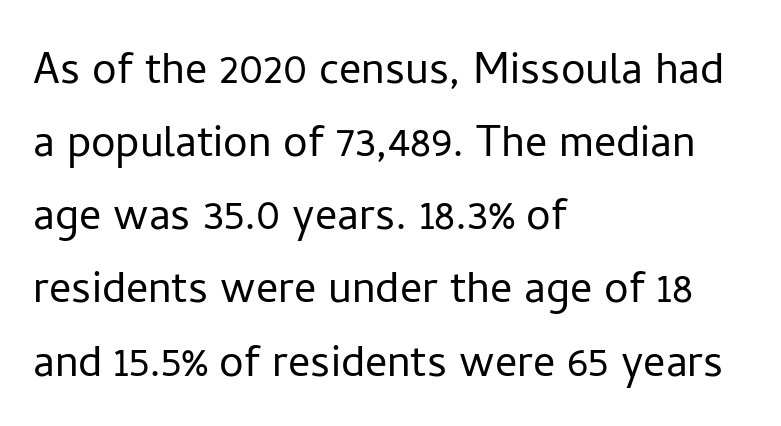
Q: Is the text bold? A: No.
Q: Is the text italic (slanted)? A: No, it is upright.
Q: Is the typeface a serif or a sans-serif typeface? A: Sans-serif.
Q: Is the text underlined? A: No.
Q: How is the paragraph aligned? A: Left-aligned.
Q: Is the spacing between letters normal or unusually wide? A: Normal.
Q: Is the spacing between lines tight, normal or loose? A: Normal.
Q: Width (condensed, normal, or wide)? A: Normal.
Q: Stroke contrast? A: Low.
Q: x-height? A: Medium.
Q: Monospaced? A: No.
